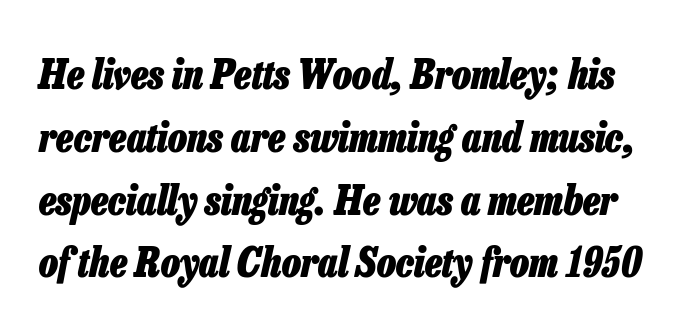
The image shows 40 px heavy, condensed type, italic (leaning right); set normal line spacing (1.57x), normal letter spacing, not underlined; low stroke contrast and a medium x-height.
